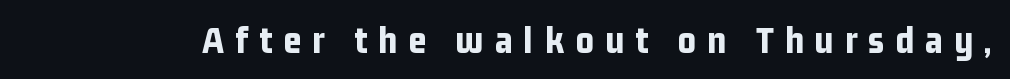
Q: Is the text bold? A: Yes.
Q: Is the text italic (slanted)? A: No, it is upright.
Q: Is the typeface a serif or a sans-serif typeface? A: Sans-serif.
Q: Is the text underlined? A: No.
Q: Is the spacing between letters normal or unusually wide? A: Unusually wide.
Q: Width (condensed, normal, or wide)? A: Condensed.
Q: Stroke contrast? A: Low.
Q: x-height? A: Medium.
Q: Monospaced? A: No.
